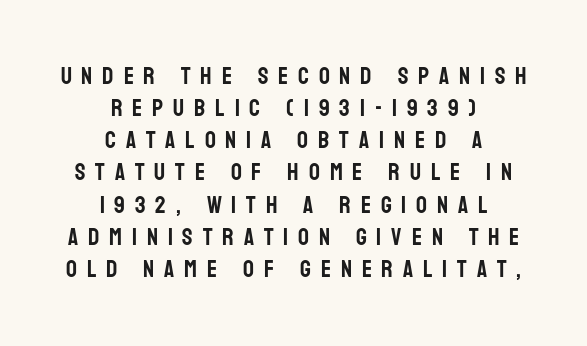
The passage shown is not underscored anywhere. Is there any slant? The stems are plumb. Layout note: lines centered. There is plenty of visible air inserted between adjacent glyphs. The line-height multiplier appears to be the usual default.
